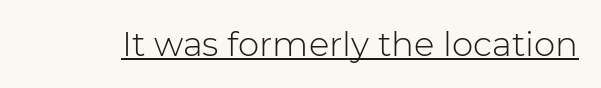
Q: Is the text bold? A: No.
Q: Is the text italic (slanted)? A: No, it is upright.
Q: Is the typeface a serif or a sans-serif typeface? A: Sans-serif.
Q: Is the text underlined? A: Yes.
Q: Is the spacing between letters normal or unusually wide? A: Normal.
Q: Width (condensed, normal, or wide)? A: Normal.
Q: Stroke contrast? A: Low.
Q: x-height? A: Medium.
Q: Monospaced? A: No.
